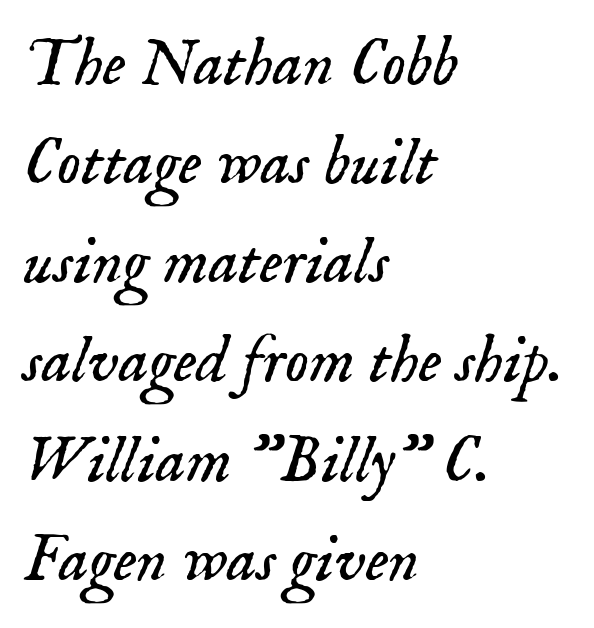
The image shows 67 px light serif type, italic (leaning right); set left-aligned, normal line spacing (1.48x), normal letter spacing, not underlined; low stroke contrast and a small x-height.
